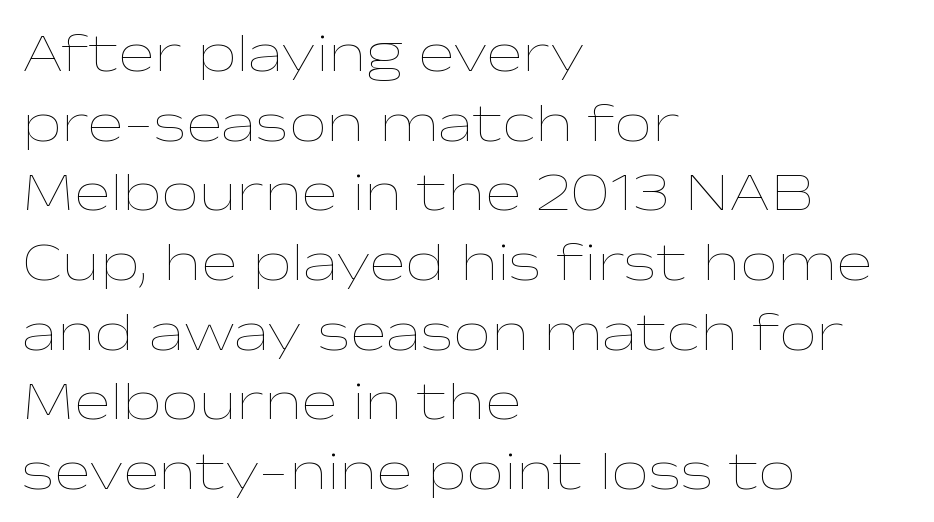
Every character sits straight up, as roman type does. Has an underline been added? It has not. Summary of weight: not heavy and not bold. Glyph-to-glyph distance matches everyday printed text.
